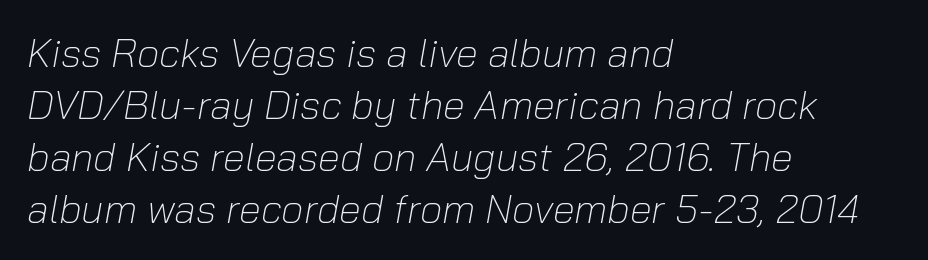
The image shows 40 px light type, italic (leaning right); set left-aligned, normal line spacing (1.3x), normal letter spacing, not underlined; low stroke contrast and a medium x-height.
